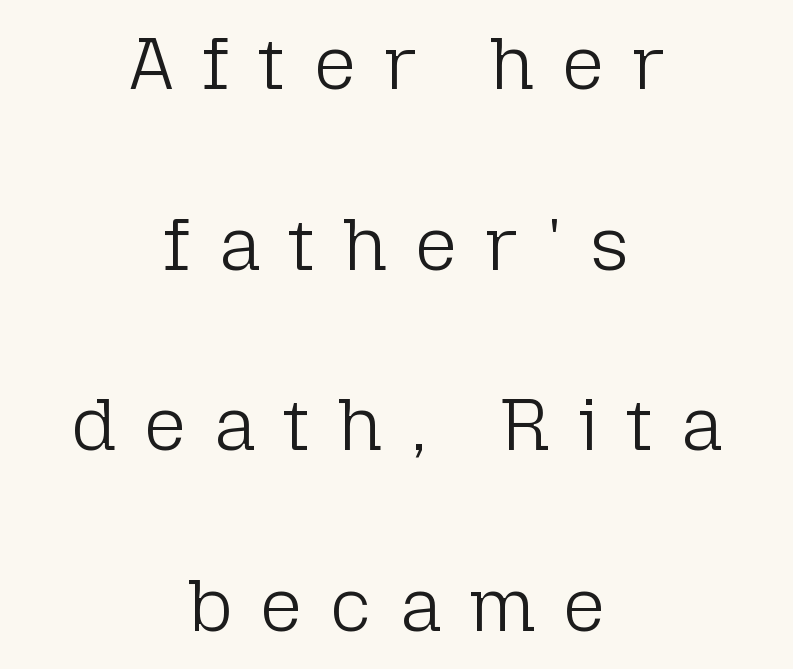
{"serif": "no", "italic": "no", "bold": "no", "weight": "light", "width": "normal", "stroke_contrast": "low", "x_height": "medium", "monospaced": "no", "underline": "no", "align": "center", "line_spacing": "loose", "line_spacing_ratio": 2.44, "letter_spacing": "wide", "letter_spacing_em": 0.38, "glyph_px": 74}
